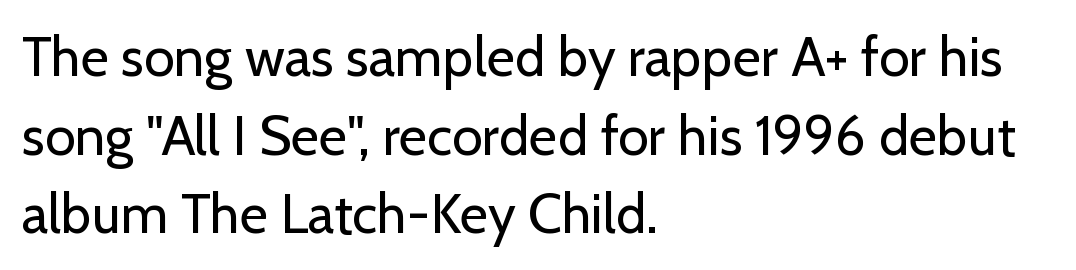
The image shows 55 px regular-weight sans-serif type, upright; set left-aligned, normal line spacing (1.43x), normal letter spacing, not underlined; low stroke contrast and a medium x-height.
